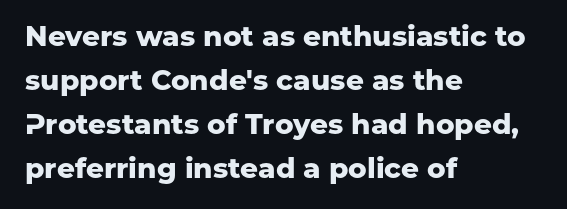
The image shows 28 px heavy sans-serif type, upright; set left-aligned, normal line spacing (1.57x), normal letter spacing, not underlined; low stroke contrast and a medium x-height.
